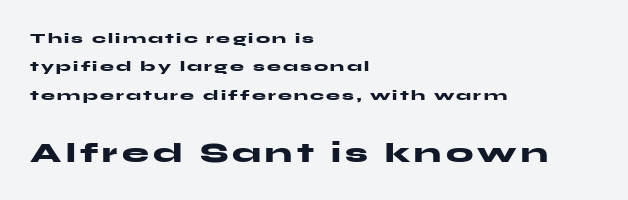
Q: Is the text bold? A: Yes.
Q: Is the text italic (slanted)? A: No, it is upright.
Q: Is the text underlined? A: No.
Q: How is the paragraph aligned? A: Left-aligned.
Q: Is the spacing between lines tight, normal or loose? A: Loose.
Q: Which block of text is set in a larger size, the first (top) or the second (bottom)? A: The second (bottom) one.
